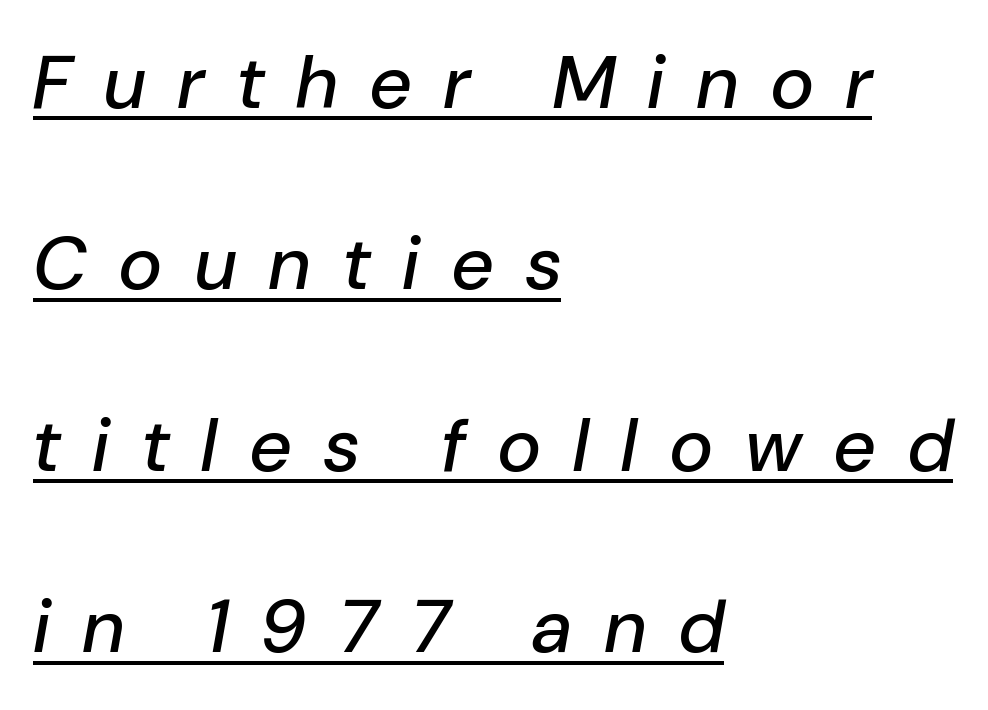
Leading is clearly above the norm, producing a sparse column. Here the designer chose a conventional face with non-uniform glyph widths. The passage shown has open, widely tracked lettering throughout. The glyphs are accompanied by a horizontal stroke just below them. A typesetter would mark this as italic.
